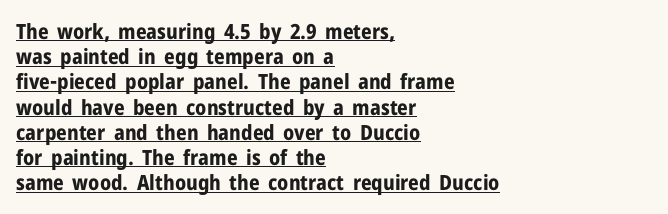
If you drew a line through each stem, it would be perfectly vertical. The paragraph shown leans on its left margin. Does the weight exceed regular? Yes, all the way to bold. Every word sits above its own underline.
